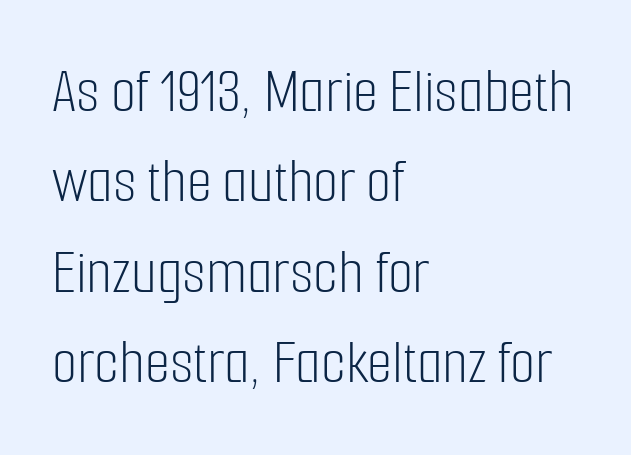
This is roman type, the default non-slanted kind. A typesetter would call this proportional, since set widths differ per character. How are the letters spaced? Ordinarily, with no added tracking. Honestly, there is no underline to notice here at all. Short and long lines alike share a common starting point at left.
